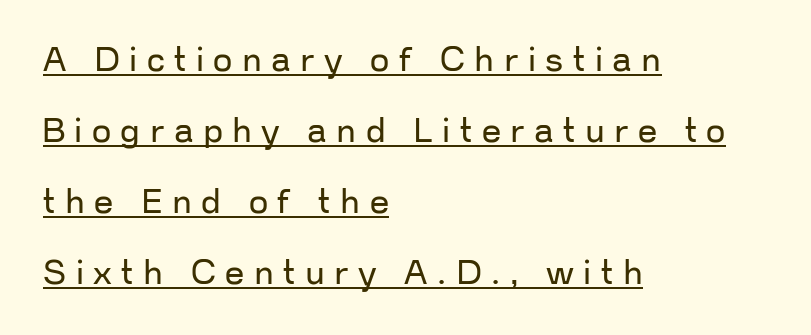
Q: Is the text bold? A: No.
Q: Is the text italic (slanted)? A: No, it is upright.
Q: Is the typeface a serif or a sans-serif typeface? A: Sans-serif.
Q: Is the text underlined? A: Yes.
Q: How is the paragraph aligned? A: Left-aligned.
Q: Is the spacing between letters normal or unusually wide? A: Unusually wide.
Q: Is the spacing between lines tight, normal or loose? A: Loose.
Q: Width (condensed, normal, or wide)? A: Normal.
Q: Stroke contrast? A: Low.
Q: x-height? A: Medium.
Q: Monospaced? A: No.
